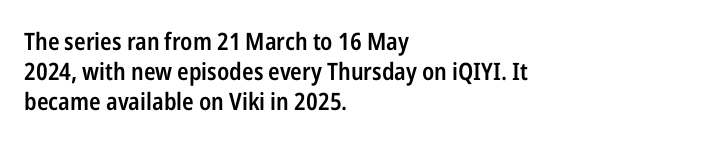
The image shows 24 px text type, upright; set left-aligned, normal line spacing (1.26x), normal letter spacing, not underlined.
